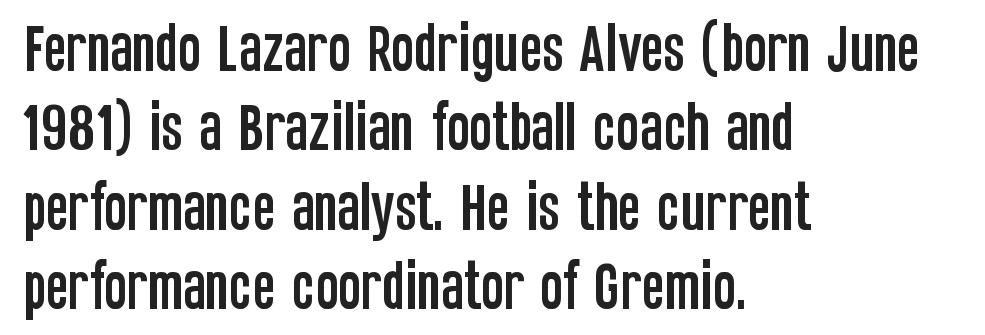
The image shows 54 px condensed sans-serif type, upright; set left-aligned, normal line spacing (1.47x), normal letter spacing, not underlined; low stroke contrast and a large x-height.
